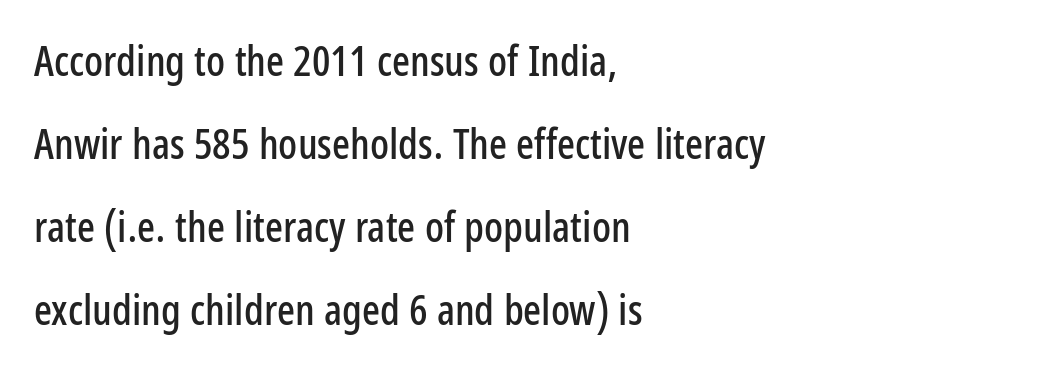
Do the characters align in a grid? No, the font is proportional. No extra tracking has been applied to these lines. Each row of text sits above clean, open space. This is roman type, the default non-slanted kind. This sample uses a sans-serif face.
